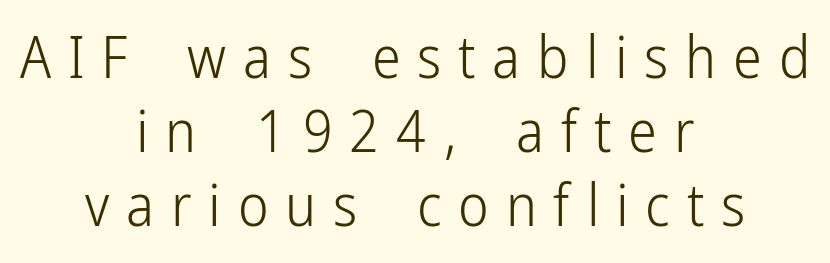
{"serif": "no", "italic": "no", "bold": "no", "weight": "light", "width": "condensed", "stroke_contrast": "low", "x_height": "medium", "monospaced": "no", "underline": "no", "align": "center", "line_spacing": "normal", "line_spacing_ratio": 1.28, "letter_spacing": "wide", "letter_spacing_em": 0.29, "glyph_px": 58}
